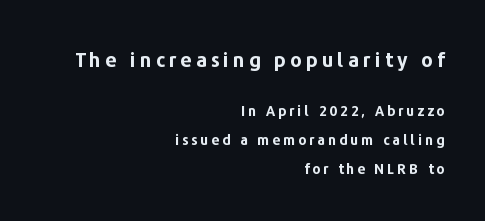
The image shows 20 px bold type, upright; set right-aligned, loose line spacing (2.07x), unusually wide letter spacing (+0.2 em), not underlined; the first (top) block is 1.43x larger.
